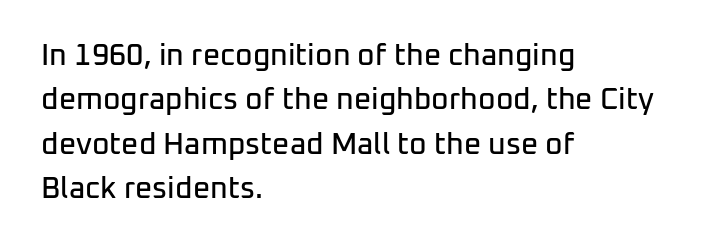
Each letter's strokes conclude bluntly, with no projecting serifs. The letters sit at their default tracking, neither squeezed nor spread. The paragraph shown leans on its left margin. Quick note: underline off.
